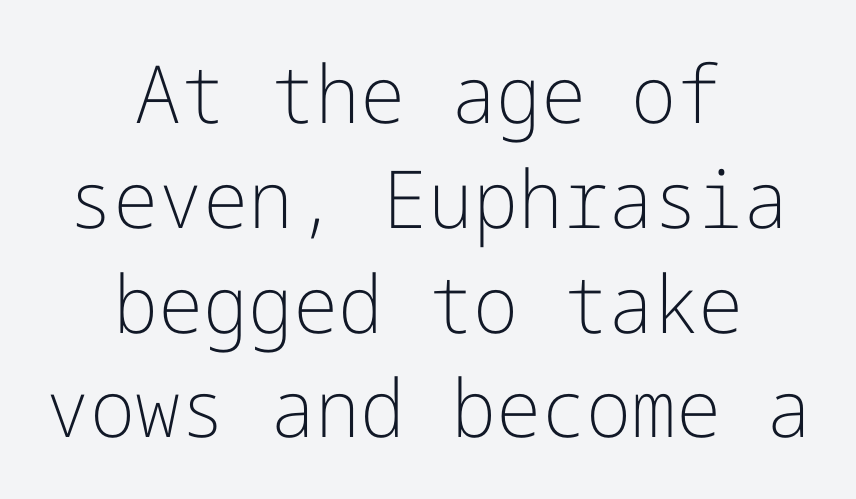
Q: Is the text bold? A: No.
Q: Is the text italic (slanted)? A: No, it is upright.
Q: Is the typeface a serif or a sans-serif typeface? A: Sans-serif.
Q: Is the text underlined? A: No.
Q: How is the paragraph aligned? A: Centered.
Q: Is the spacing between letters normal or unusually wide? A: Normal.
Q: Is the spacing between lines tight, normal or loose? A: Normal.
Q: Width (condensed, normal, or wide)? A: Normal.
Q: Stroke contrast? A: Low.
Q: x-height? A: Medium.
